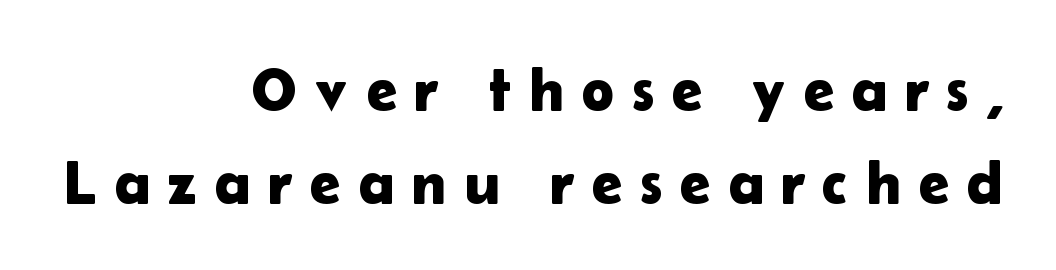
{"serif": "no", "italic": "no", "width": "normal", "stroke_contrast": "low", "x_height": "medium", "monospaced": "no", "underline": "no", "align": "right", "line_spacing": "normal", "line_spacing_ratio": 1.5, "letter_spacing": "wide", "letter_spacing_em": 0.28, "glyph_px": 62}
